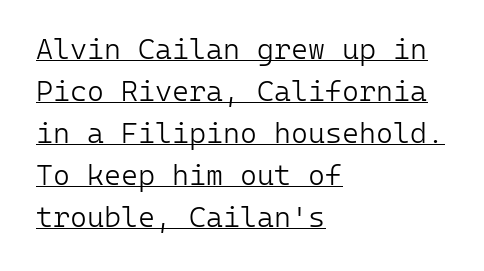
The image shows 29 px light sans-serif type, upright, monospaced; set left-aligned, normal line spacing (1.45x), normal letter spacing, underlined; low stroke contrast and a medium x-height.
